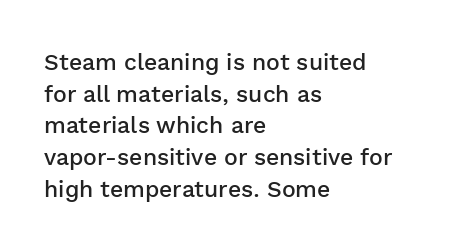
How would I describe the line gaps? Plain and ordinary. A fair bit of extra ink — the face is semibold, not bold. Check the space under the baseline: it is left empty. Style check: upright.
